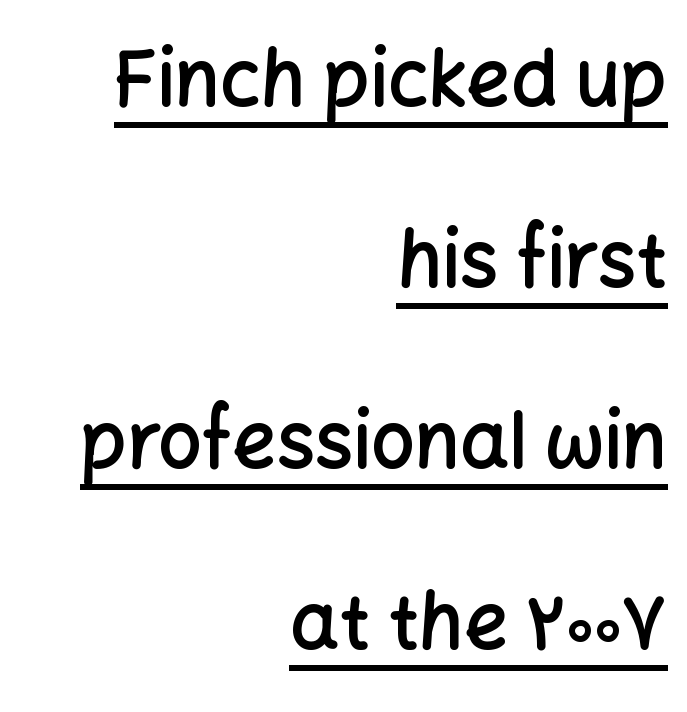
The letters advance in unequal steps, a hallmark of proportional type. Characters remain perfectly vertical along every line. Look at the bottom of the vertical strokes: they stop flat, with no serifs. Notice how the passage keeps a crisp vertical edge on the right only.
